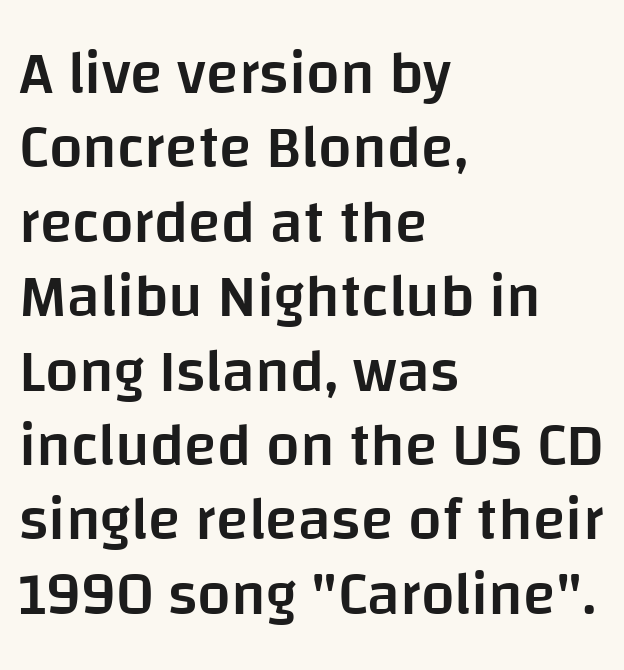
The image shows 60 px semibold sans-serif type, upright; set left-aligned, line spacing 1.24x, normal letter spacing, not underlined; low stroke contrast and a large x-height.
